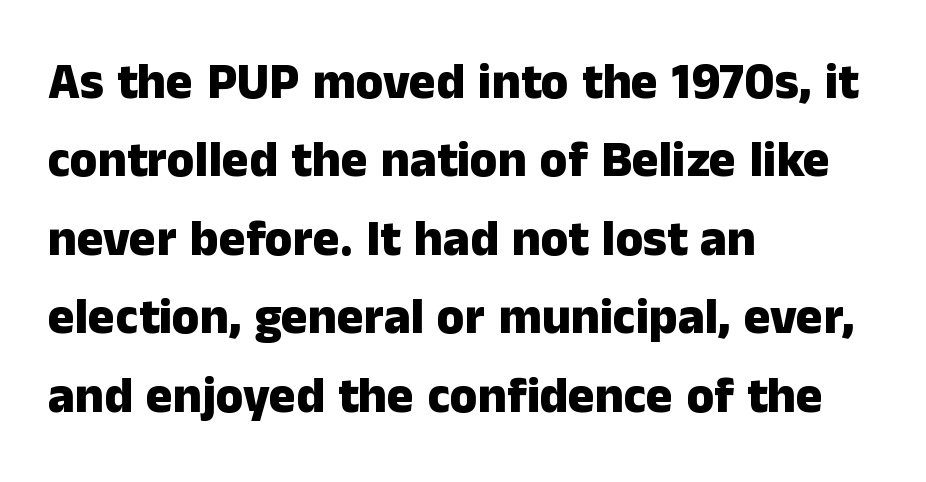
{"serif": "no", "italic": "no", "bold": "yes", "weight": "heavy", "width": "normal", "stroke_contrast": "low", "x_height": "medium", "monospaced": "no", "underline": "no", "align": "left", "line_spacing": "normal", "line_spacing_ratio": 1.57, "letter_spacing": "normal", "letter_spacing_em": 0.0, "glyph_px": 50}
